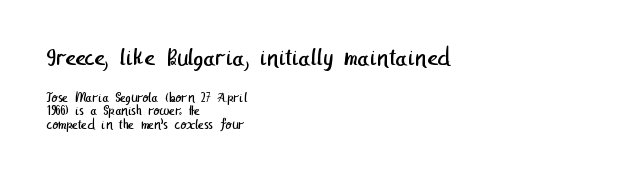
The image shows 25 px text type; set left-aligned, tight line spacing (0.96x), normal letter spacing, not underlined; the first (top) block is 1.79x larger.
